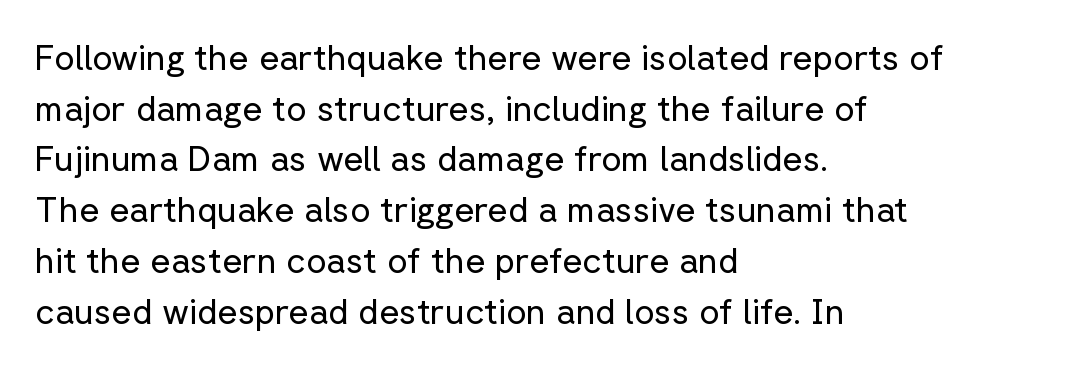
{"serif": "no", "italic": "no", "bold": "no", "weight": "regular", "width": "normal", "stroke_contrast": "low", "x_height": "medium", "monospaced": "no", "underline": "no", "align": "left", "line_spacing": "normal", "line_spacing_ratio": 1.45, "letter_spacing": "normal", "letter_spacing_em": 0.0, "glyph_px": 35}
